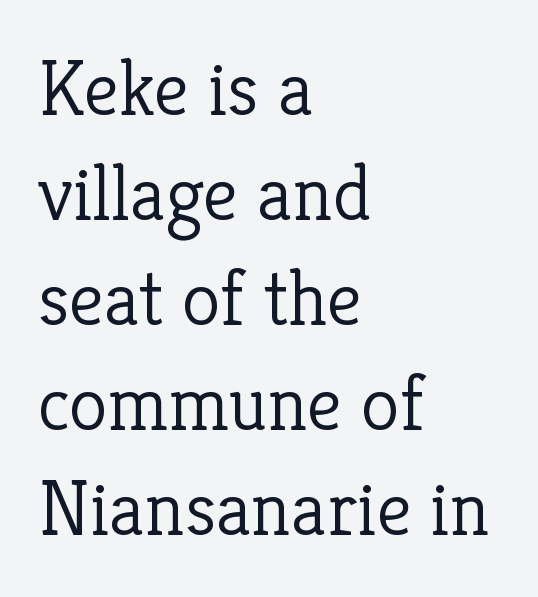
{"serif": "yes", "italic": "no", "bold": "no", "weight": "light", "width": "normal", "stroke_contrast": "low", "x_height": "medium", "monospaced": "no", "underline": "no", "align": "left", "line_spacing": "normal", "line_spacing_ratio": 1.33, "letter_spacing": "normal", "letter_spacing_em": 0.0, "glyph_px": 79}
